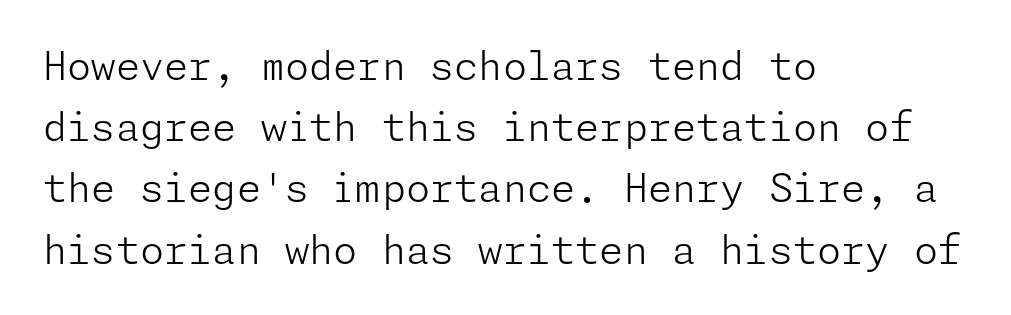
The image shows 39 px light sans-serif type, upright; set left-aligned, normal line spacing (1.57x), normal letter spacing, not underlined; low stroke contrast and a medium x-height.
